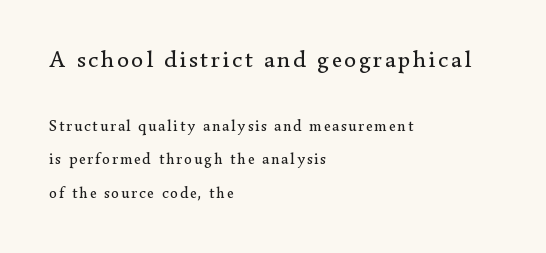
The letters stand upright; this is a roman face. Bigger letters appear in the top chunk; the bottom chunk is reduced. The weight tops out at a normal text grade. Caption: multi-line text, flush left, ragged right. Students, observe: this is what heavily led, spacious text looks like.
